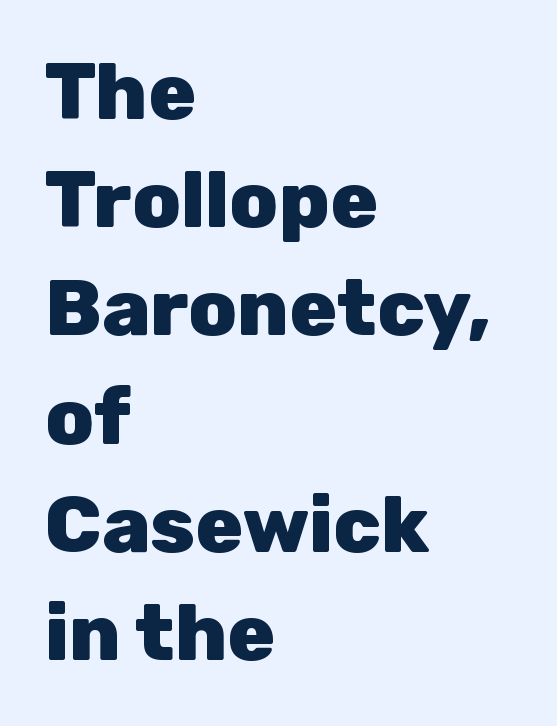
Short note: letters normally spaced. Underline: absent. I'd call this a sans setting — the letters go barefoot. You can tell it's not italic because the verticals are truly vertical. Successive baselines arrive at the customary interval. Here the designer chose a conventional face with non-uniform glyph widths.
